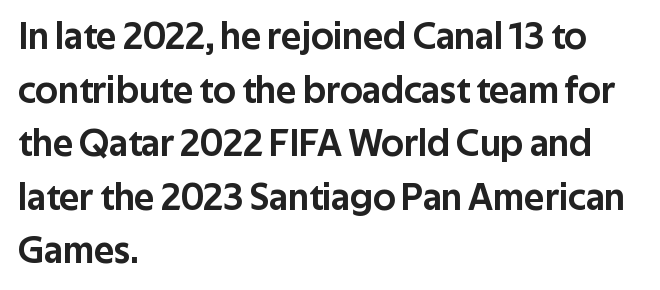
The image shows 38 px sans-serif type, upright; set left-aligned, normal line spacing (1.41x), normal letter spacing, not underlined; low stroke contrast and a medium x-height.
